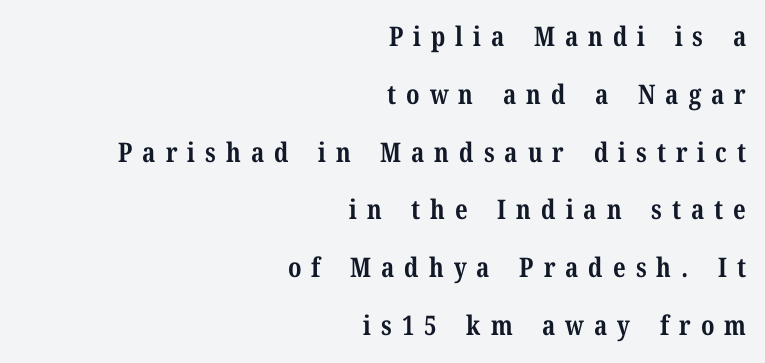
Q: Is the text bold? A: Yes.
Q: Is the text italic (slanted)? A: No, it is upright.
Q: Is the text underlined? A: No.
Q: How is the paragraph aligned? A: Right-aligned.
Q: Is the spacing between letters normal or unusually wide? A: Unusually wide.
Q: Is the spacing between lines tight, normal or loose? A: Loose.
